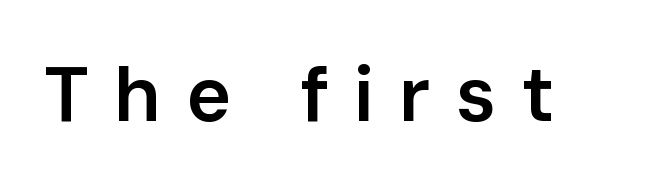
{"serif": "no", "italic": "no", "bold": "semi", "weight": "semibold", "width": "normal", "stroke_contrast": "low", "x_height": "medium", "monospaced": "no", "underline": "no", "letter_spacing": "wide", "letter_spacing_em": 0.32, "glyph_px": 77}
